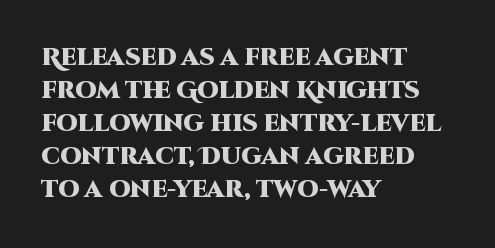
The image shows 24 px bold type, upright; set left-aligned, normal line spacing (1.38x), normal letter spacing, not underlined.
